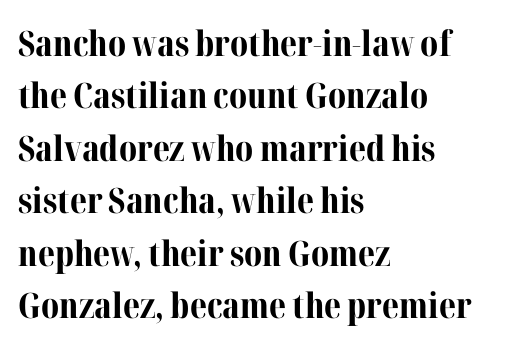
The image shows 35 px bold serif type, upright; set left-aligned, normal line spacing (1.5x), normal letter spacing, not underlined; medium stroke contrast and a medium x-height.
